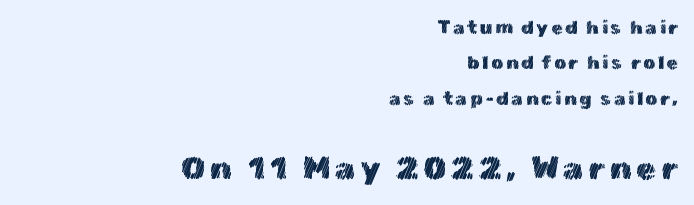
The image shows 33 px text type, upright; set right-aligned, line spacing 1.86x, not underlined; the second (bottom) block is 1.74x larger; a medium x-height.
